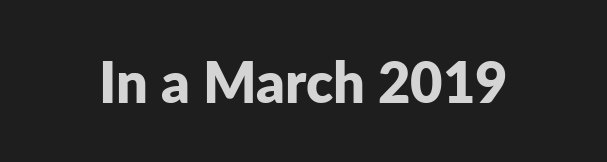
These lines carry a lot of weight — the face is fully bold. Plain, unruled lines of type. Spacing between characters is what you'd get straight out of the box. Style check: upright. These lines are rendered in a variable-pitch font. The typeface chosen for these lines omits serifs.
